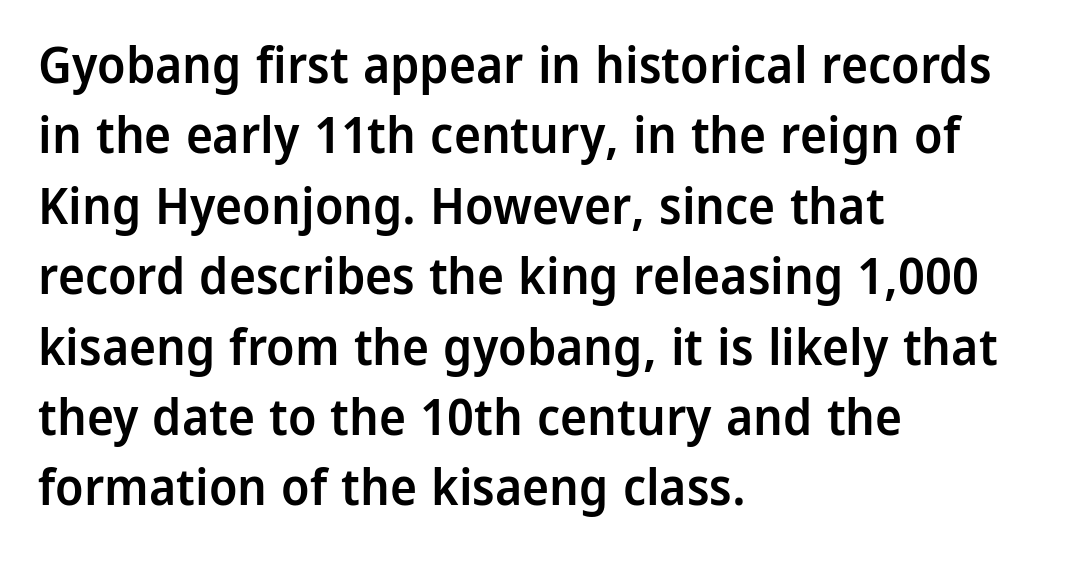
Q: Is the text bold? A: Semi-bold.
Q: Is the text italic (slanted)? A: No, it is upright.
Q: Is the typeface a serif or a sans-serif typeface? A: Sans-serif.
Q: Is the text underlined? A: No.
Q: How is the paragraph aligned? A: Left-aligned.
Q: Is the spacing between letters normal or unusually wide? A: Normal.
Q: Is the spacing between lines tight, normal or loose? A: Normal.
Q: Width (condensed, normal, or wide)? A: Normal.
Q: Stroke contrast? A: Low.
Q: x-height? A: Medium.
Q: Monospaced? A: No.
